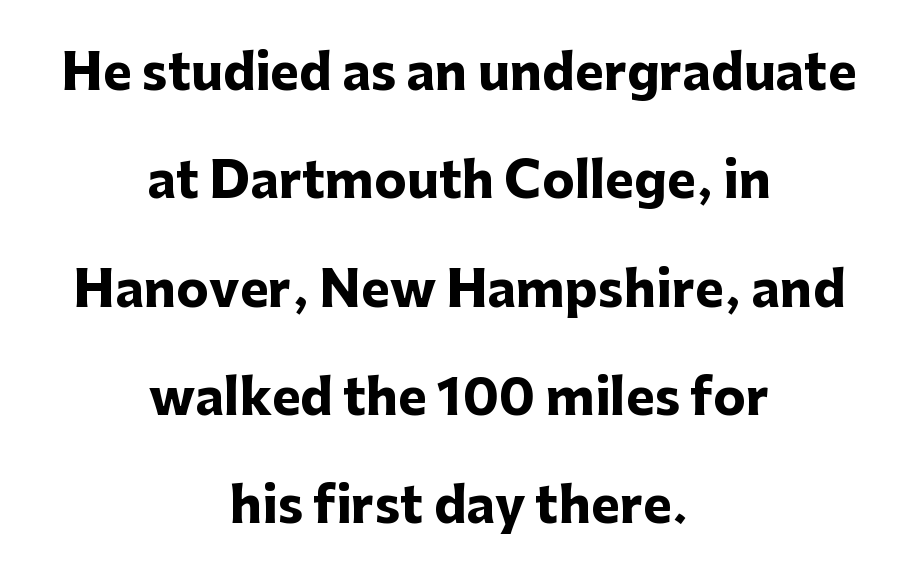
Q: Is the text bold? A: Yes.
Q: Is the text italic (slanted)? A: No, it is upright.
Q: Is the typeface a serif or a sans-serif typeface? A: Sans-serif.
Q: Is the text underlined? A: No.
Q: How is the paragraph aligned? A: Centered.
Q: Is the spacing between letters normal or unusually wide? A: Normal.
Q: Is the spacing between lines tight, normal or loose? A: Loose.
Q: Width (condensed, normal, or wide)? A: Normal.
Q: Stroke contrast? A: Low.
Q: x-height? A: Medium.
Q: Monospaced? A: No.
